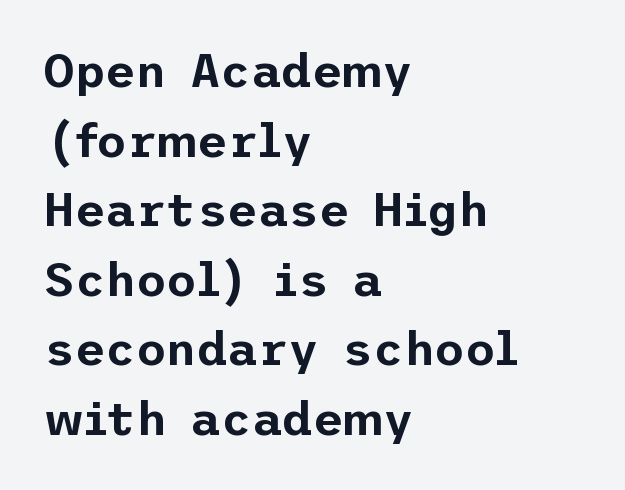
The image shows 47 px sans-serif type, upright; set left-aligned, normal line spacing (1.48x), normal letter spacing, not underlined; low stroke contrast and a medium x-height.
